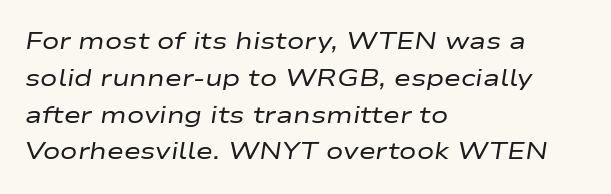
The image shows 23 px text type, italic (leaning right); set left-aligned, normal line spacing (1.6x), normal letter spacing, not underlined.
